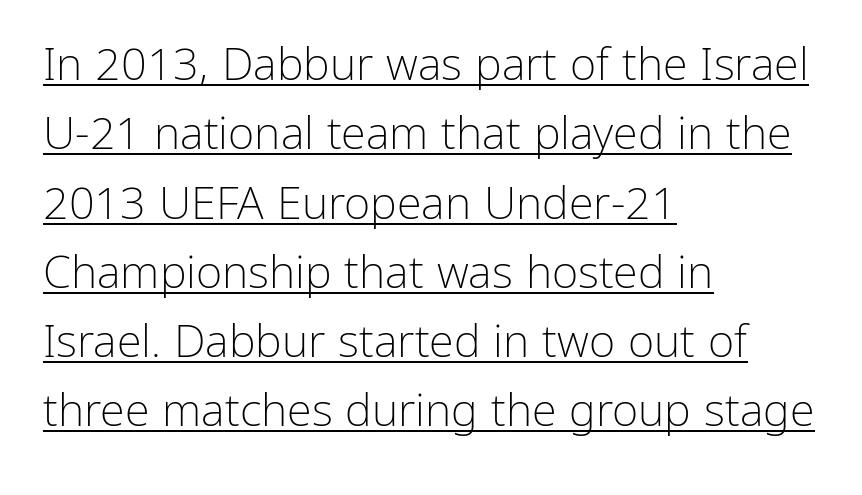
{"serif": "no", "italic": "no", "bold": "no", "weight": "light", "width": "normal", "stroke_contrast": "low", "x_height": "medium", "monospaced": "no", "underline": "yes", "align": "left", "line_spacing": "normal", "line_spacing_ratio": 1.54, "letter_spacing": "normal", "letter_spacing_em": 0.0, "glyph_px": 45}
